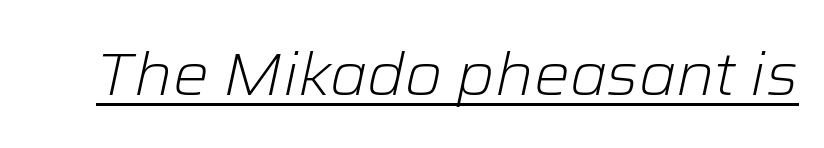
Q: Is the text bold? A: No.
Q: Is the text italic (slanted)? A: Yes, it leans right by about 12 degrees.
Q: Is the text underlined? A: Yes.
Q: Is the spacing between letters normal or unusually wide? A: Normal.
Q: Width (condensed, normal, or wide)? A: Normal.
Q: Stroke contrast? A: Low.
Q: x-height? A: Medium.
Q: Monospaced? A: No.
